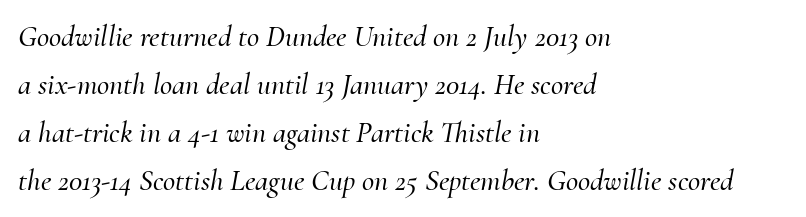
The passage shown is typed in a proportional face where columns would drift. Has an underline been added? It has not. Quick note: interline space is typical. The rendering applies a slant to the glyphs. Casual observation: everything's shoved over to the left. There is no visible air inserted between adjacent glyphs.
